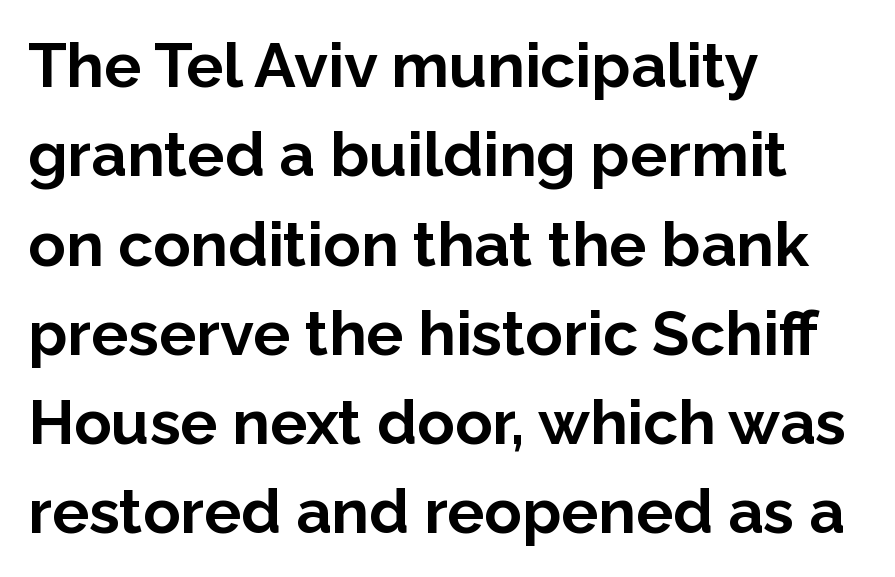
{"serif": "no", "italic": "no", "bold": "yes", "weight": "bold", "width": "normal", "stroke_contrast": "low", "x_height": "medium", "monospaced": "no", "underline": "no", "align": "left", "line_spacing": "normal", "line_spacing_ratio": 1.44, "letter_spacing": "normal", "letter_spacing_em": 0.0, "glyph_px": 62}
